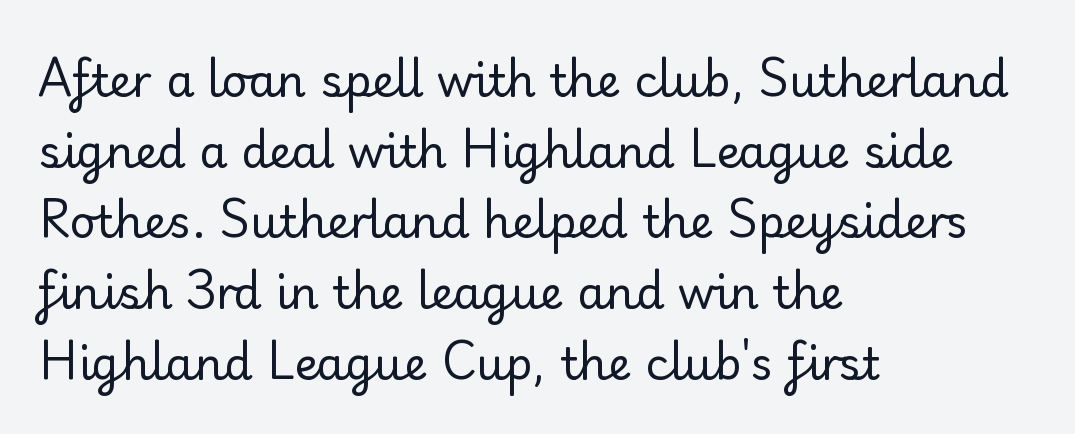
{"serif": "no", "italic": "no", "bold": "no", "weight": "regular", "width": "normal", "stroke_contrast": "low", "x_height": "small", "monospaced": "no", "underline": "no", "align": "left", "line_spacing": "normal", "line_spacing_ratio": 1.57, "letter_spacing": "normal", "letter_spacing_em": 0.0, "glyph_px": 45}
